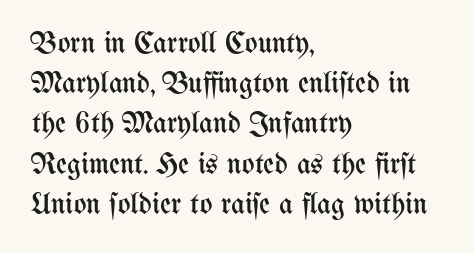
The image shows 30 px regular-weight, condensed type, upright; set left-aligned, normal line spacing (1.34x), normal letter spacing, not underlined; medium stroke contrast and a medium x-height.
